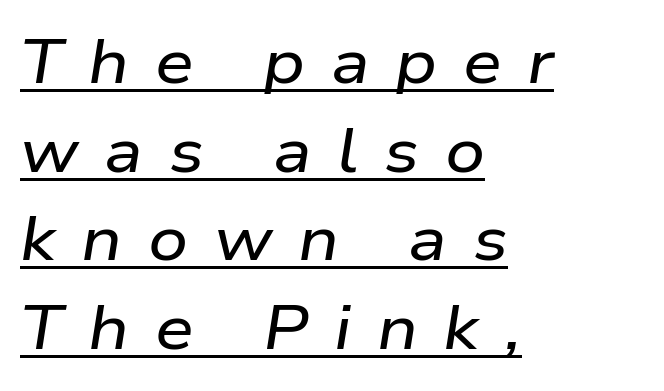
Horizontally, the lines are justified to the leading edge only. Interline gaps are of average width in this sample. Note the varied advance widths — an 'i' is clearly narrower than an 'm'. Underlining? Definitely there. Substantial extra tracking has been applied to these lines.
